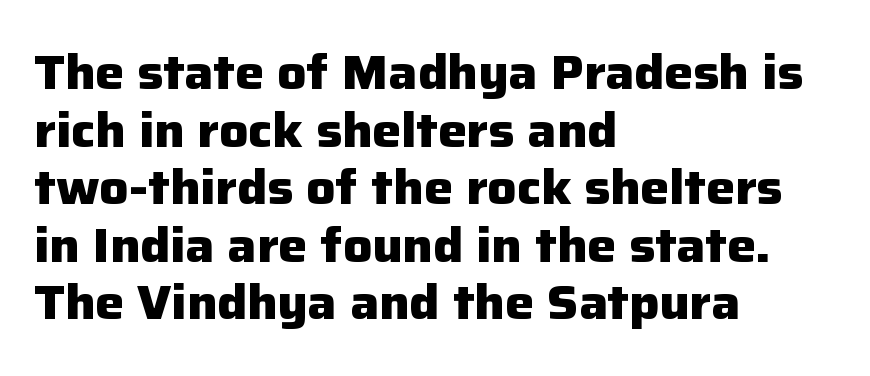
Q: Is the text bold? A: Yes.
Q: Is the text italic (slanted)? A: No, it is upright.
Q: Is the typeface a serif or a sans-serif typeface? A: Sans-serif.
Q: Is the text underlined? A: No.
Q: How is the paragraph aligned? A: Left-aligned.
Q: Is the spacing between letters normal or unusually wide? A: Normal.
Q: Width (condensed, normal, or wide)? A: Normal.
Q: Stroke contrast? A: Low.
Q: x-height? A: Medium.
Q: Monospaced? A: No.
